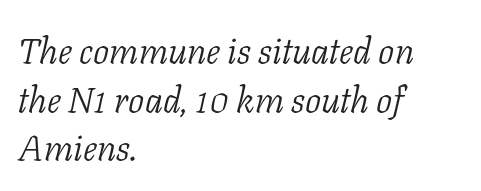
{"serif": "yes", "italic": "yes", "lean": "right", "slant_degrees": 11, "bold": "no", "weight": "light", "width": "normal", "stroke_contrast": "low", "x_height": "medium", "monospaced": "no", "underline": "no", "align": "left", "line_spacing": "normal", "line_spacing_ratio": 1.35, "letter_spacing": "normal", "letter_spacing_em": 0.0, "glyph_px": 36}
